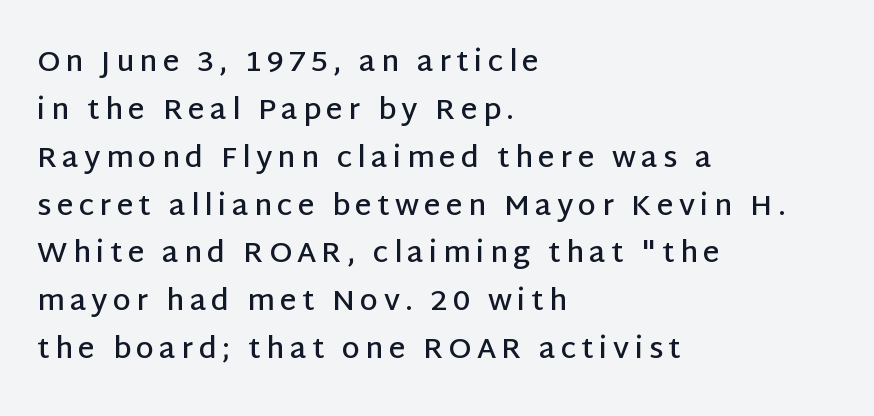
The image shows 29 px semibold sans-serif type, upright; set left-aligned, normal line spacing (1.65x), not underlined; low stroke contrast and a large x-height.
